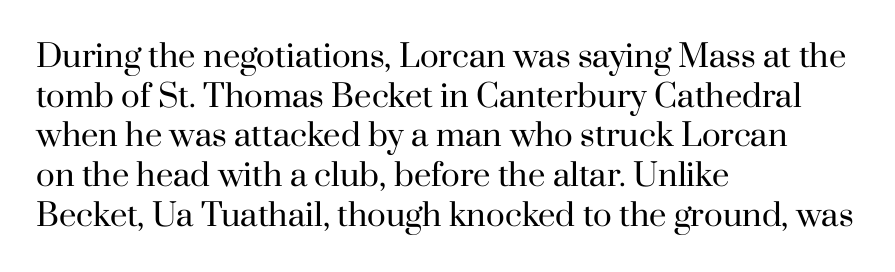
Q: Is the text bold? A: No.
Q: Is the text italic (slanted)? A: No, it is upright.
Q: Is the typeface a serif or a sans-serif typeface? A: Serif.
Q: Is the text underlined? A: No.
Q: How is the paragraph aligned? A: Left-aligned.
Q: Is the spacing between letters normal or unusually wide? A: Normal.
Q: Is the spacing between lines tight, normal or loose? A: Normal.
Q: Width (condensed, normal, or wide)? A: Normal.
Q: Stroke contrast? A: High.
Q: x-height? A: Small.
Q: Monospaced? A: No.
